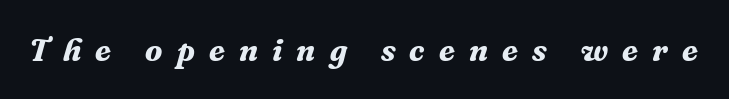
The image shows 32 px bold serif type, italic (leaning right); set unusually wide letter spacing (+0.44 em), not underlined; medium stroke contrast and a medium x-height.
